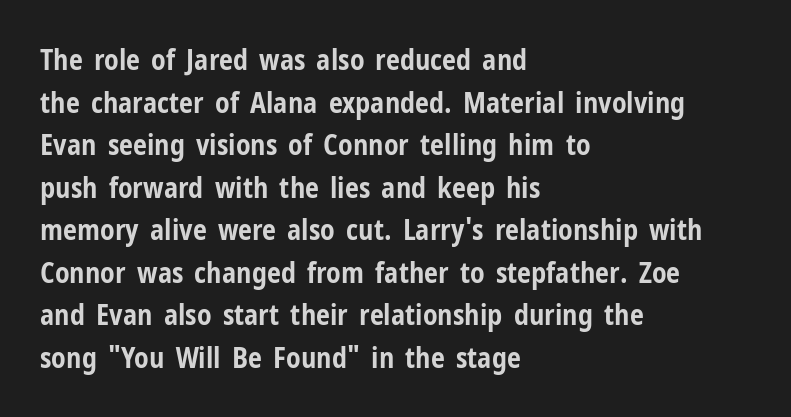
Are there feet on the stems? There aren't — it's a sans. The letters advance in unequal steps, a hallmark of proportional type. The string is rendered with underlining switched off. Italic? Not at all — the glyphs are vertical. Compared with typical paragraphs, the rows here are spaced about the same.
